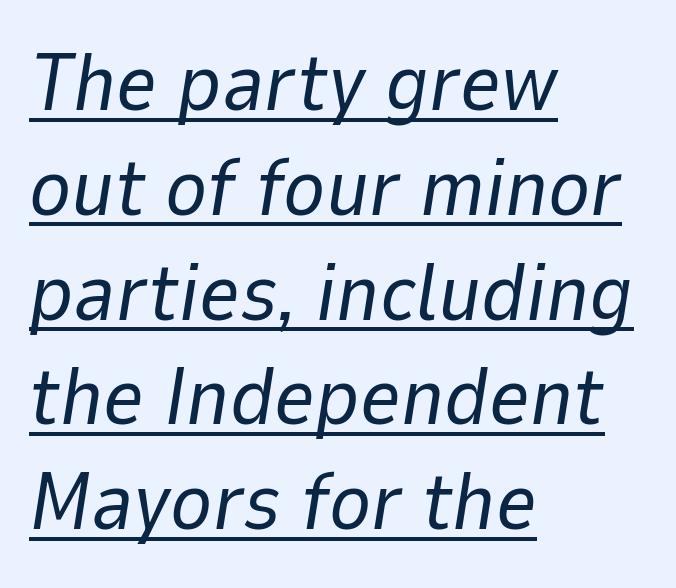
Q: Is the text bold? A: No.
Q: Is the text italic (slanted)? A: Yes, it leans right by about 9 degrees.
Q: Is the text underlined? A: Yes.
Q: How is the paragraph aligned? A: Left-aligned.
Q: Is the spacing between letters normal or unusually wide? A: Normal.
Q: Is the spacing between lines tight, normal or loose? A: Normal.
Q: Width (condensed, normal, or wide)? A: Normal.
Q: Stroke contrast? A: Low.
Q: x-height? A: Medium.
Q: Monospaced? A: No.
